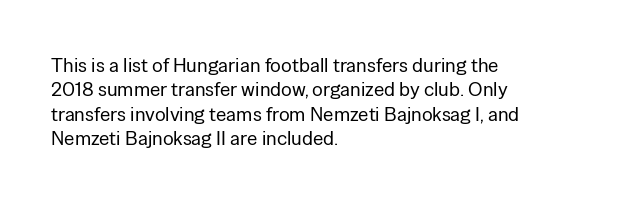
Q: Is the text bold? A: No.
Q: Is the text italic (slanted)? A: No, it is upright.
Q: Is the text underlined? A: No.
Q: How is the paragraph aligned? A: Left-aligned.
Q: Is the spacing between letters normal or unusually wide? A: Normal.
